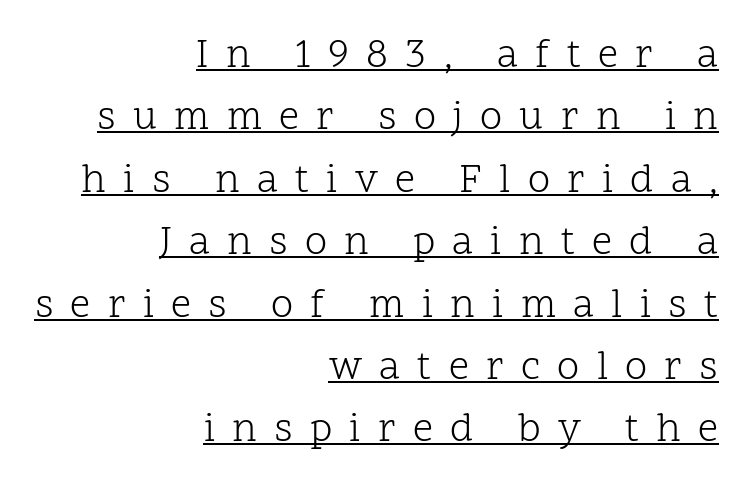
The image shows 40 px light serif type, upright; set right-aligned, normal line spacing (1.56x), unusually wide letter spacing (+0.43 em), underlined; low stroke contrast and a medium x-height.
